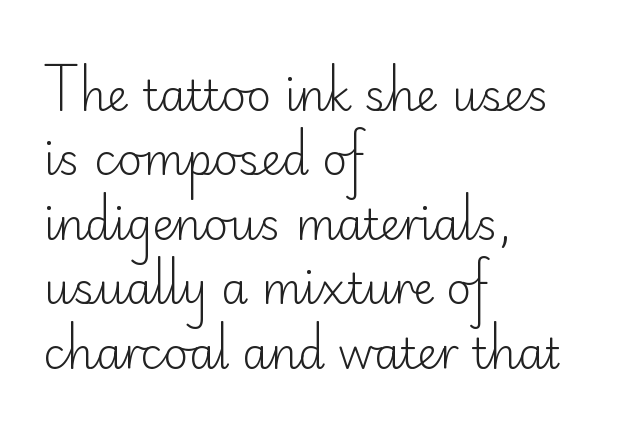
{"serif": "no", "italic": "no", "bold": "no", "weight": "light", "width": "normal", "stroke_contrast": "low", "x_height": "small", "monospaced": "no", "underline": "no", "align": "left", "line_spacing": "normal", "line_spacing_ratio": 1.5, "letter_spacing": "normal", "letter_spacing_em": 0.0, "glyph_px": 43}
